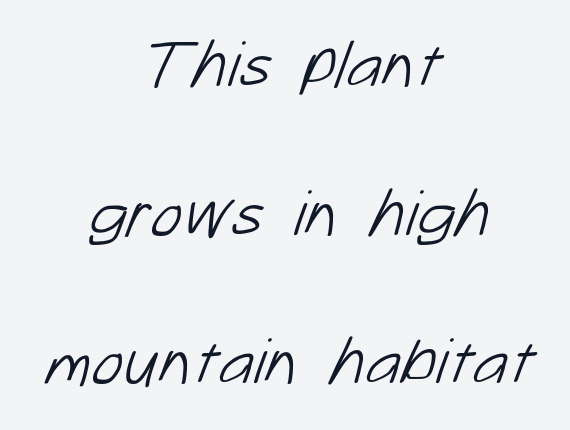
The image shows 67 px light sans-serif type; set centered, loose line spacing (2.22x), normal letter spacing, not underlined; low stroke contrast and a medium x-height.
